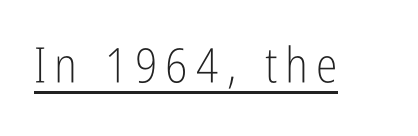
{"serif": "no", "italic": "no", "bold": "no", "weight": "light", "width": "condensed", "stroke_contrast": "low", "x_height": "medium", "monospaced": "no", "underline": "yes", "glyph_px": 49}
